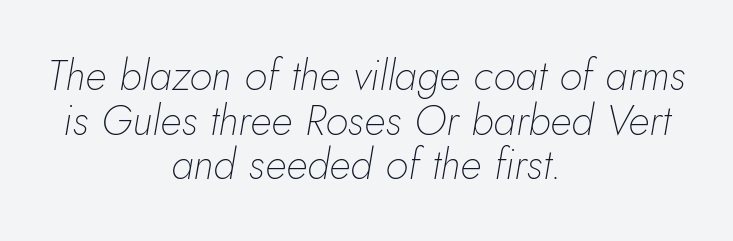
The image shows 42 px thin type, italic (leaning right); set centered, tight line spacing (1.06x), normal letter spacing, not underlined; low stroke contrast and a small x-height.
